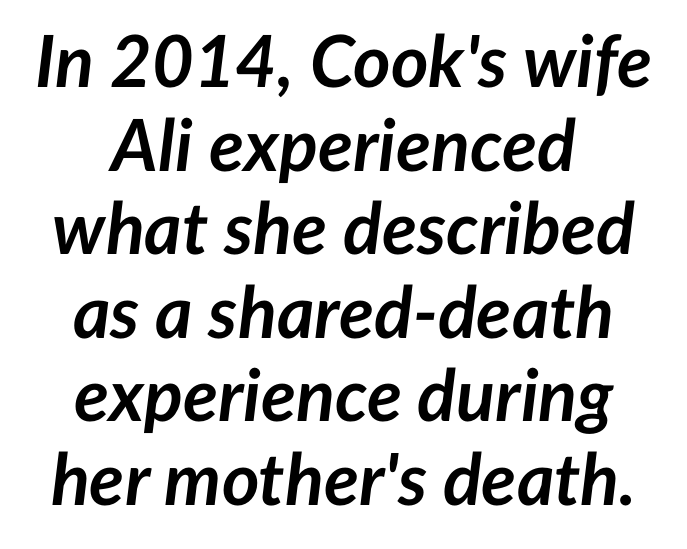
The image shows 72 px semibold type, italic (leaning right); set line spacing 1.16x, normal letter spacing, not underlined; low stroke contrast and a medium x-height.
